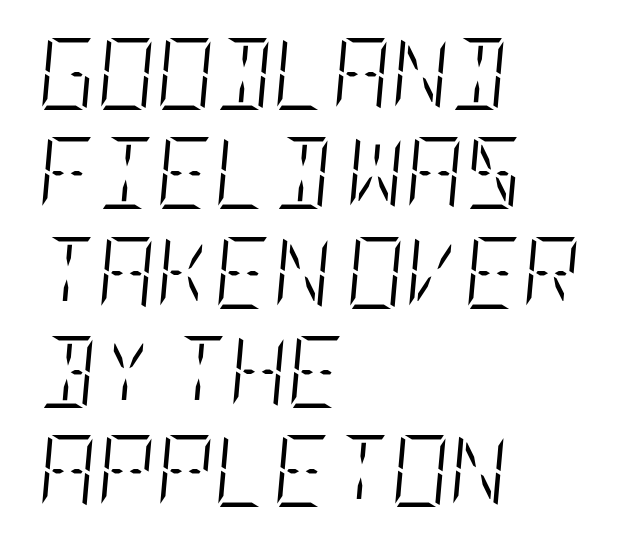
{"italic": "yes", "lean": "right", "slant_degrees": 5, "bold": "no", "weight": "light", "width": "condensed", "stroke_contrast": "low", "x_height": "large", "underline": "no", "align": "left", "line_spacing": "normal", "line_spacing_ratio": 1.38, "letter_spacing": "normal", "letter_spacing_em": 0.0, "glyph_px": 72}
